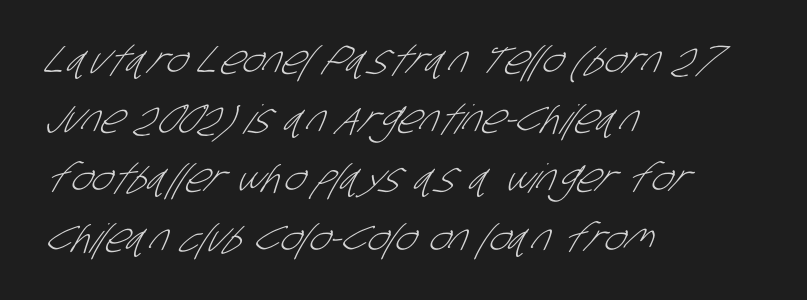
{"serif": "no", "bold": "no", "weight": "light", "width": "condensed", "stroke_contrast": "low", "x_height": "large", "monospaced": "no", "underline": "no", "align": "left", "line_spacing": "normal", "line_spacing_ratio": 1.48, "letter_spacing": "normal", "letter_spacing_em": 0.0, "glyph_px": 40}
